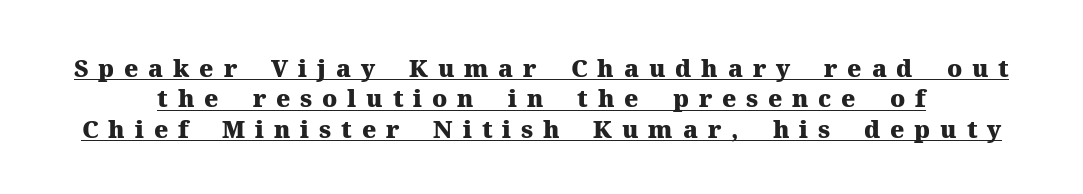
{"italic": "no", "bold": "yes", "underline": "yes", "line_spacing": "normal", "line_spacing_ratio": 1.27, "letter_spacing": "wide", "letter_spacing_em": 0.41, "glyph_px": 24}
